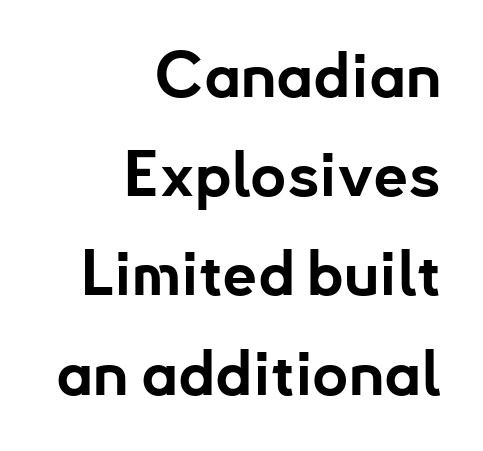
Summary of vertical rhythm: regular, with standard interline spacing. Line ends are locked; line starts wander. A typesetter would mark this as roman, not italic. You'd pick this weight for a headline — it's a proper bold. Grotesque or geometric, the face here clearly has no serifs. The specimen omits any rule beneath the text block's lines.
